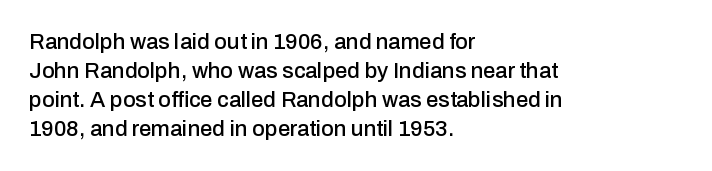
{"italic": "no", "underline": "no", "align": "left", "line_spacing": "normal", "line_spacing_ratio": 1.32, "letter_spacing": "normal", "letter_spacing_em": 0.0, "glyph_px": 22}
